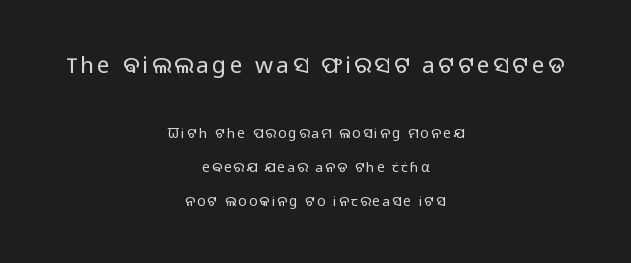
The image shows 23 px text type, upright; set centered, loose line spacing (2.42x), not underlined; the first (top) block is 1.64x larger.
